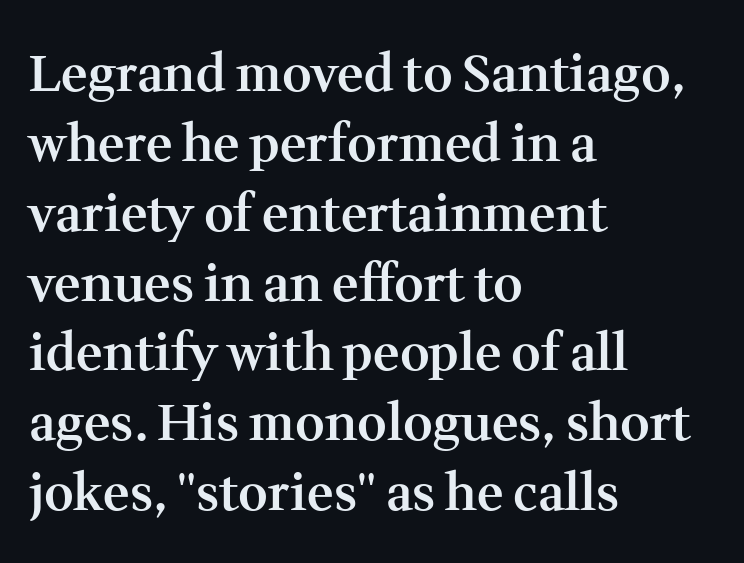
The image shows 51 px semibold serif type, upright; set left-aligned, normal line spacing (1.37x), normal letter spacing, not underlined; medium stroke contrast and a medium x-height.
